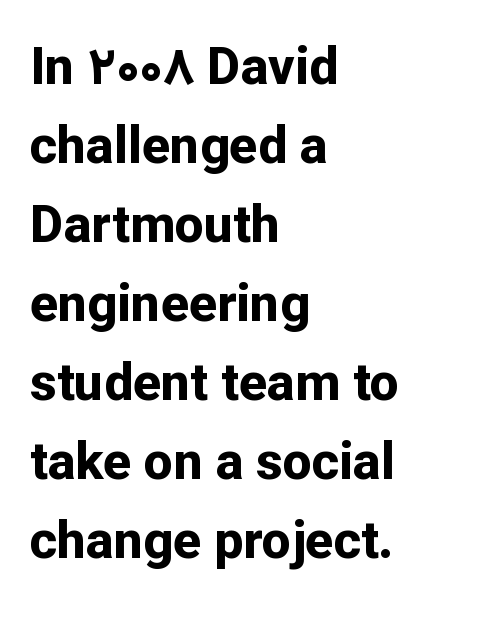
Spacing verdict: proportional, widths tailored to each character. Heavy-handed strokes throughout: this text is bold. Serif or sans? Sans — the stroke terminals are bare. Honestly, the letter spacing is just normal — you wouldn't notice it.
